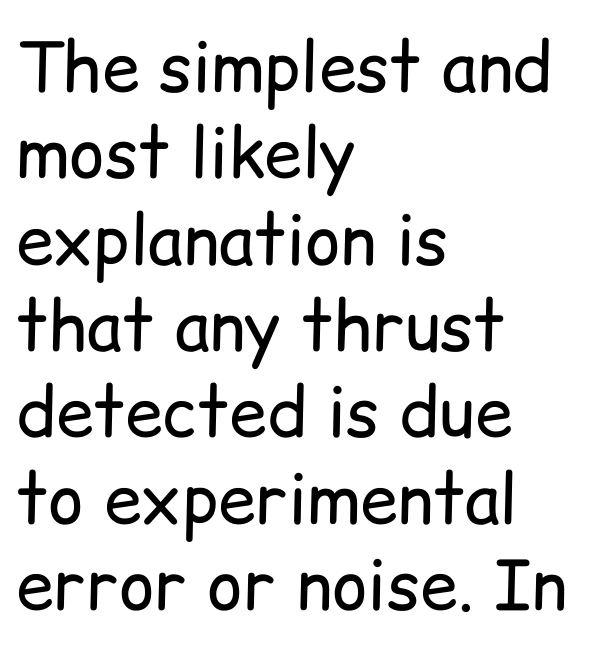
The image shows 68 px regular-weight sans-serif type, upright; set left-aligned, normal line spacing (1.27x), normal letter spacing, not underlined; low stroke contrast and a medium x-height.
